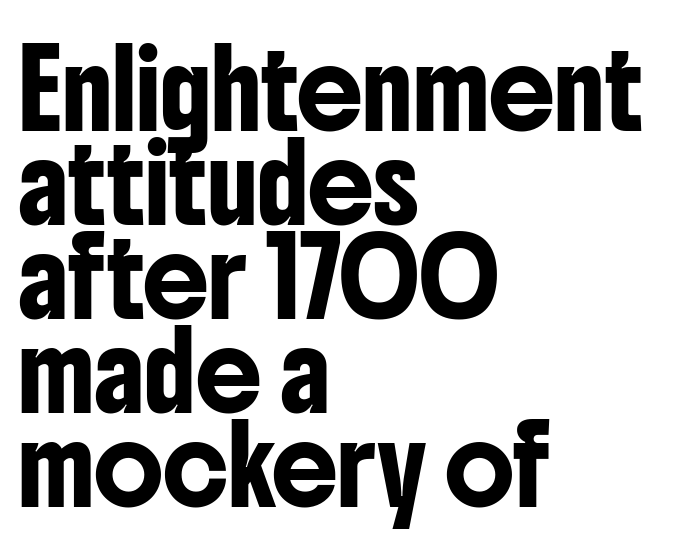
Leftover space on each line is placed entirely after the last word. Is this a sans? Yes — the strokes have no serifs. Honestly, the letter spacing is just normal — you wouldn't notice it. Beneath every word, the page is bare. Vertical spacing — default. Unlike italic type, these characters show no tilt at all.
